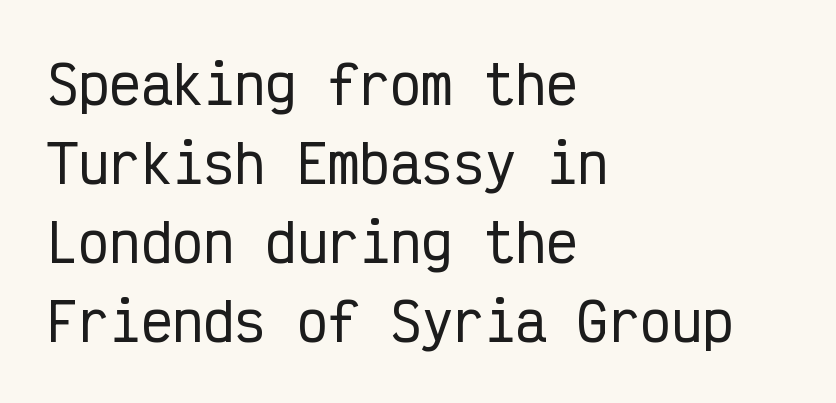
The image shows 52 px condensed sans-serif type, upright, monospaced; set left-aligned, normal line spacing (1.52x), normal letter spacing, not underlined; low stroke contrast and a medium x-height.
